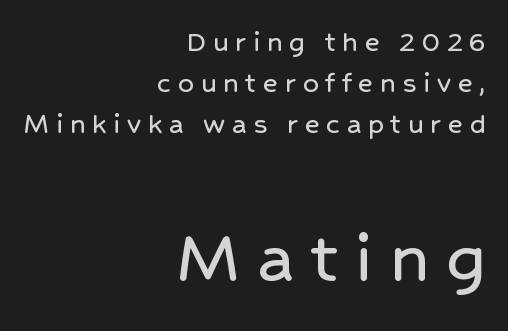
{"serif": "no", "italic": "no", "width": "normal", "stroke_contrast": "low", "x_height": "medium", "monospaced": "no", "underline": "no", "align": "right", "line_spacing": "normal", "line_spacing_ratio": 1.32, "letter_spacing": "wide", "letter_spacing_em": 0.22, "larger_block": "second", "size_ratio": 2.52, "glyph_px": 78}
